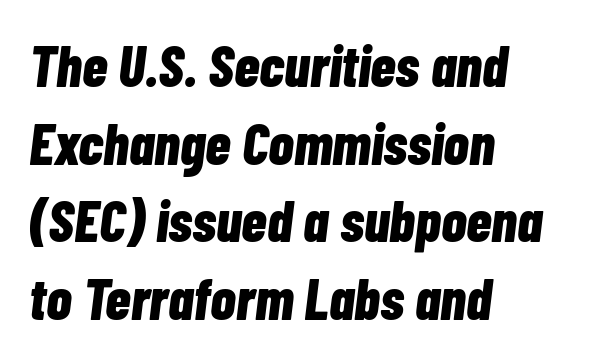
The baseline area is clear. Summary of vertical rhythm: regular, with standard interline spacing. The text block is weighted toward the left margin, trailing off unevenly rightward. Honestly, the letter spacing is just normal — you wouldn't notice it.
